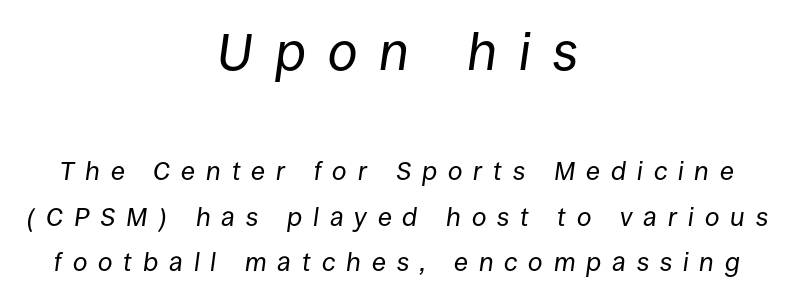
{"italic": "yes", "lean": "right", "slant_degrees": 8, "bold": "no", "weight": "regular", "width": "normal", "stroke_contrast": "low", "x_height": "large", "monospaced": "no", "underline": "no", "align": "center", "line_spacing_ratio": 1.75, "letter_spacing": "wide", "letter_spacing_em": 0.42, "larger_block": "first", "size_ratio": 2.04, "glyph_px": 53}
